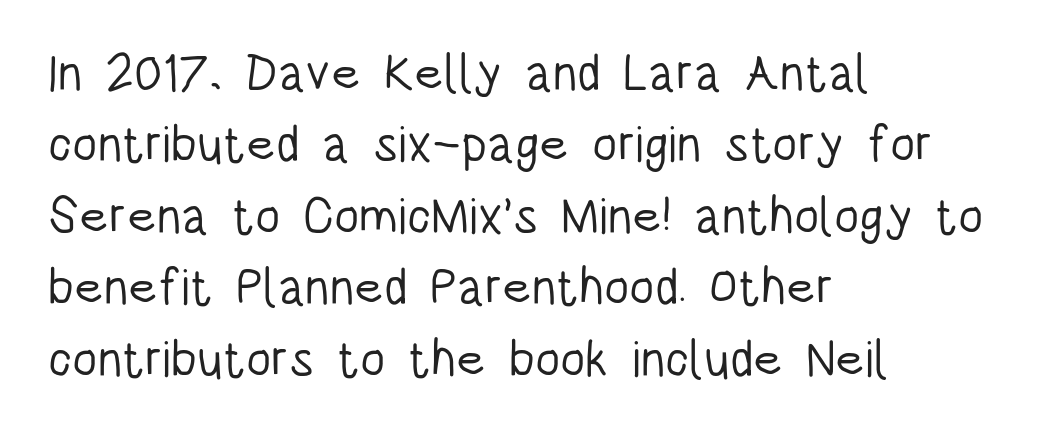
{"serif": "no", "italic": "no", "bold": "no", "weight": "light", "width": "condensed", "stroke_contrast": "low", "x_height": "large", "monospaced": "no", "underline": "no", "align": "left", "line_spacing": "normal", "line_spacing_ratio": 1.4, "letter_spacing": "normal", "letter_spacing_em": 0.0, "glyph_px": 51}
